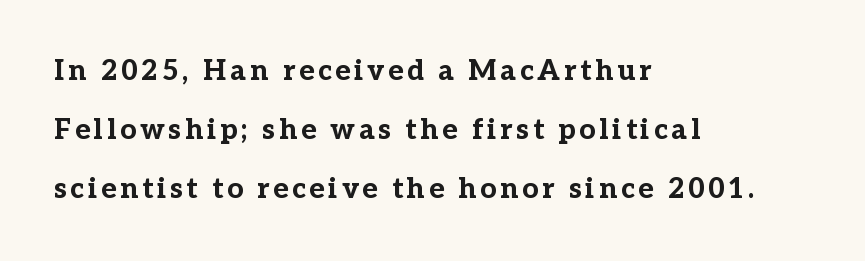
Bold? Absolutely — the strokes are thick and heavy. Which margin do the lines hug? The left one — the right edge is uneven. In terms of posture, this sample is upright. This sample has the flowing, uneven cadence of proportional lettering.
